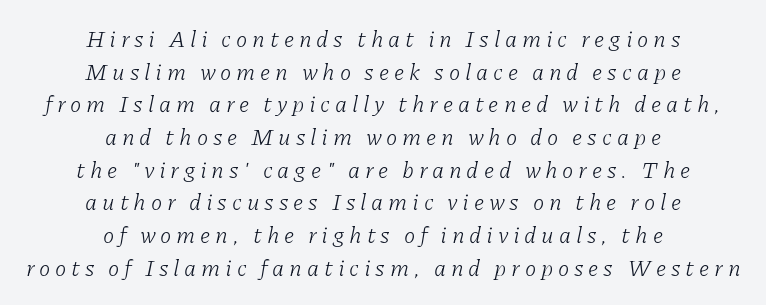
Q: Is the text bold? A: No.
Q: Is the text italic (slanted)? A: Yes, it leans right by about 11 degrees.
Q: Is the text underlined? A: No.
Q: How is the paragraph aligned? A: Centered.
Q: Is the spacing between letters normal or unusually wide? A: Unusually wide.
Q: Is the spacing between lines tight, normal or loose? A: Normal.
